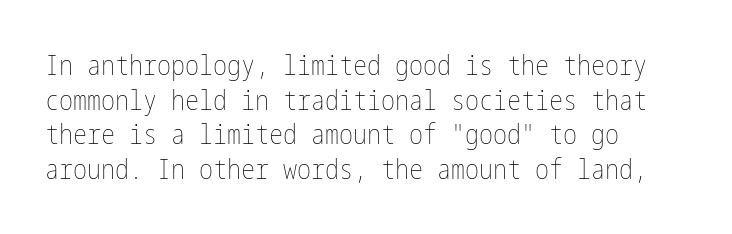
The image shows 28 px thin, condensed type, upright; set left-aligned, line spacing 1.24x, normal letter spacing, not underlined; low stroke contrast and a medium x-height.
